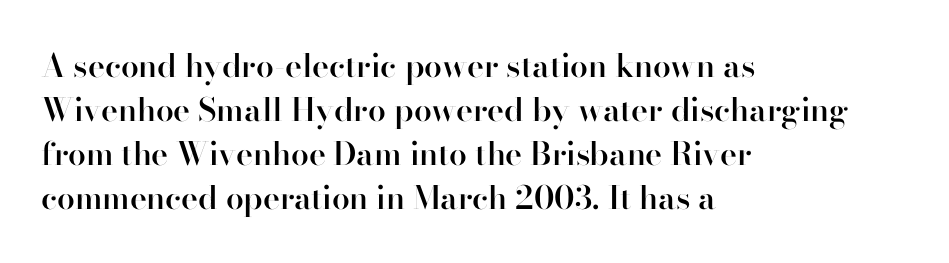
{"serif": "no", "italic": "no", "bold": "semi", "weight": "semibold", "width": "normal", "stroke_contrast": "high", "x_height": "small", "monospaced": "no", "underline": "no", "align": "left", "line_spacing": "normal", "line_spacing_ratio": 1.37, "letter_spacing": "normal", "letter_spacing_em": 0.0, "glyph_px": 32}
